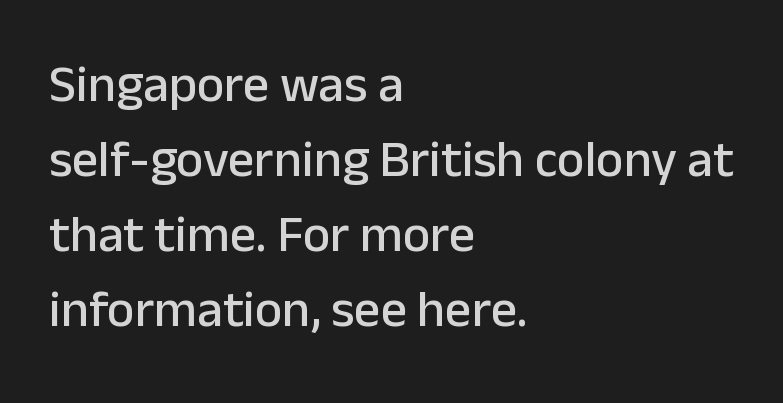
{"serif": "no", "italic": "no", "width": "normal", "stroke_contrast": "low", "x_height": "medium", "monospaced": "no", "underline": "no", "align": "left", "line_spacing": "normal", "line_spacing_ratio": 1.44, "letter_spacing": "normal", "letter_spacing_em": 0.0, "glyph_px": 52}
